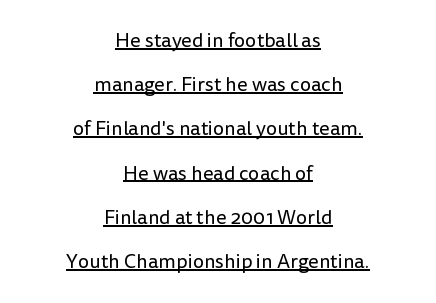
The image shows 20 px text type, upright; set centered, loose line spacing (2.21x), normal letter spacing, underlined.
